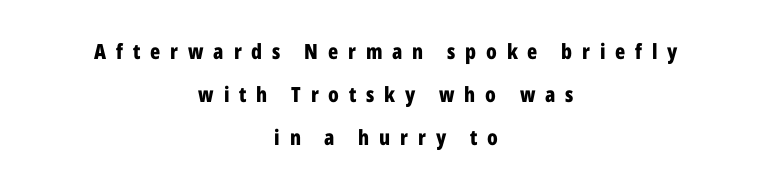
The rendering uses a large line-height, opening up the rows. Both edges are ragged and mirror each other, which tells us the setting is centered. Posture: upright roman. Plain, unruled lines of type. Display-style spreading of the glyphs; the letterfit is very open. The sample has been set heavy, in full bold.
